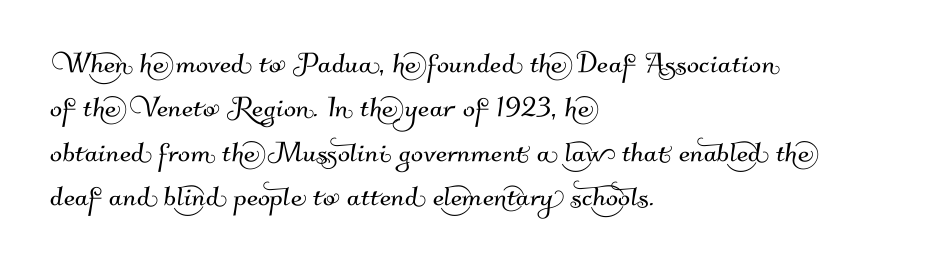
The image shows 36 px sans-serif type; set left-aligned, line spacing 1.23x, normal letter spacing, not underlined; medium stroke contrast and a small x-height.
